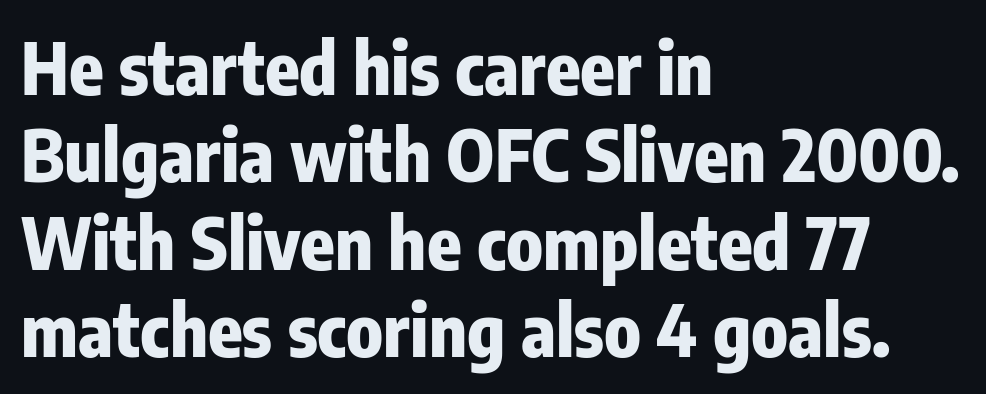
The image shows 71 px heavy, condensed sans-serif type, upright; set left-aligned, line spacing 1.23x, normal letter spacing, not underlined; low stroke contrast and a medium x-height.
